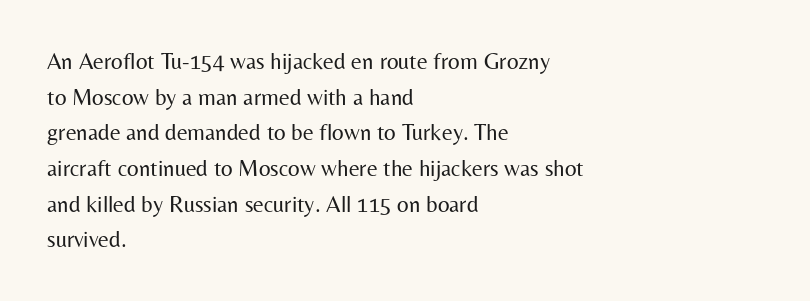
{"italic": "no", "bold": "no", "underline": "no", "align": "left", "line_spacing": "normal", "line_spacing_ratio": 1.55, "letter_spacing": "normal", "letter_spacing_em": 0.0, "glyph_px": 23}
